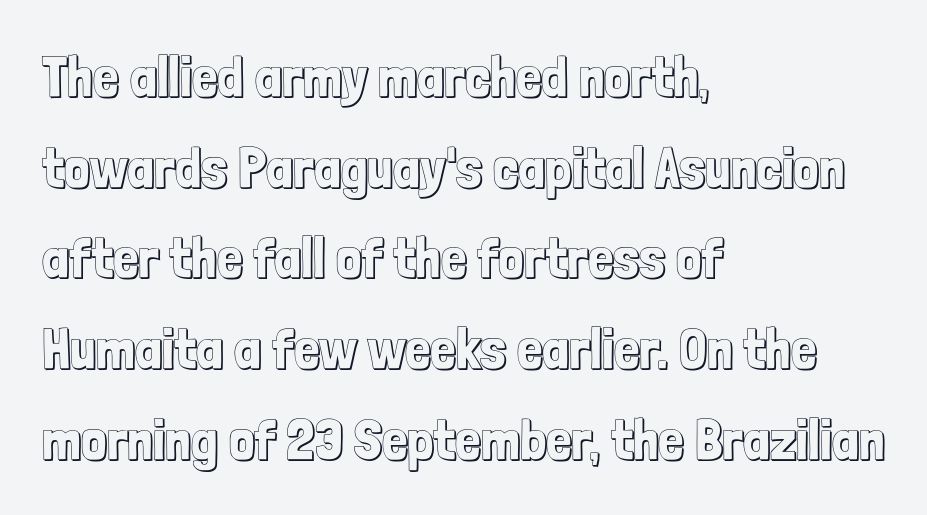
The passage shown is typed in a proportional face where columns would drift. A normal amount of white space separates one row of letters from the next. Every stem runs plumb, perpendicular to the baseline. Notice how the passage keeps a crisp vertical edge on the left only. This rendering leaves character spacing at its baseline value.
